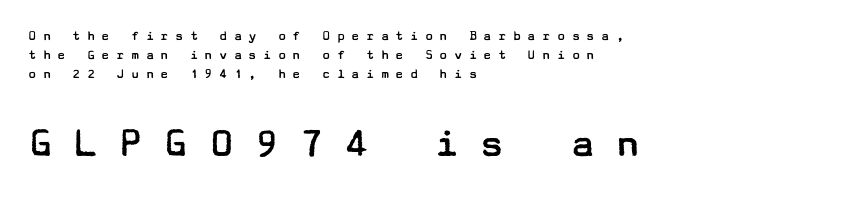
{"serif": "no", "italic": "no", "bold": "no", "weight": "regular", "width": "wide", "stroke_contrast": "low", "x_height": "medium", "underline": "no", "align": "left", "line_spacing": "normal", "line_spacing_ratio": 1.37, "letter_spacing": "wide", "letter_spacing_em": 0.45, "larger_block": "second", "size_ratio": 3.07, "glyph_px": 43}
